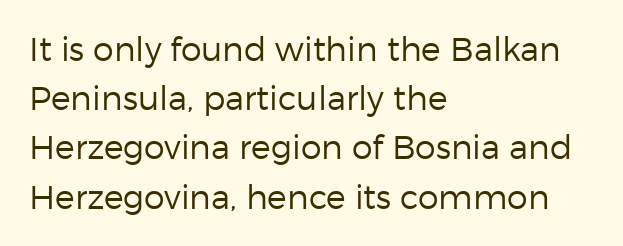
Q: Is the text bold? A: No.
Q: Is the text italic (slanted)? A: No, it is upright.
Q: Is the typeface a serif or a sans-serif typeface? A: Sans-serif.
Q: Is the text underlined? A: No.
Q: How is the paragraph aligned? A: Left-aligned.
Q: Is the spacing between letters normal or unusually wide? A: Normal.
Q: Is the spacing between lines tight, normal or loose? A: Normal.
Q: Width (condensed, normal, or wide)? A: Normal.
Q: Stroke contrast? A: Low.
Q: x-height? A: Medium.
Q: Monospaced? A: No.
